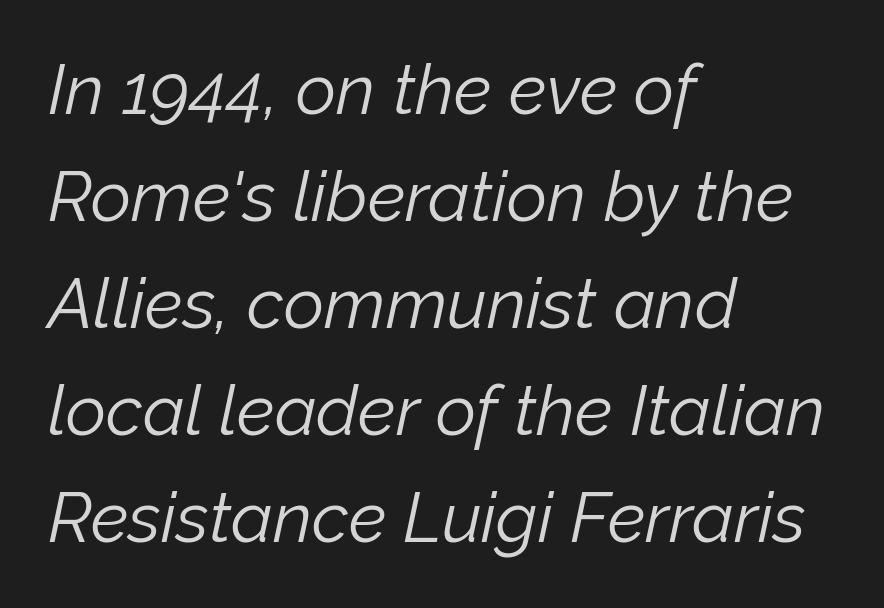
The image shows 70 px light type, italic (leaning right); set left-aligned, normal line spacing (1.53x), normal letter spacing, not underlined; low stroke contrast and a medium x-height.
